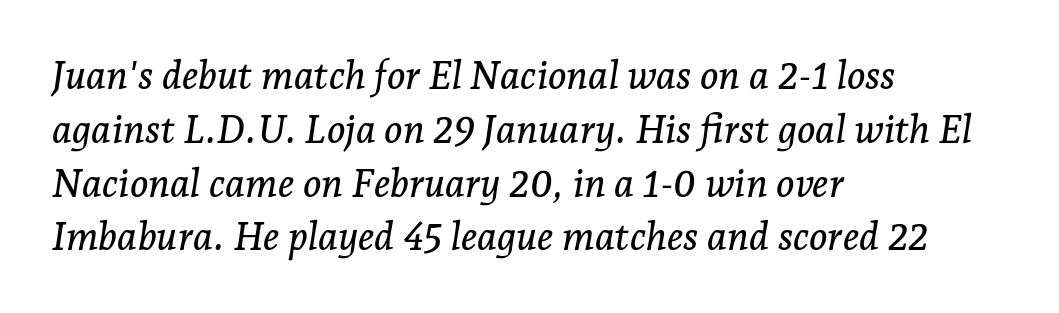
Q: Is the text italic (slanted)? A: Yes, it leans right by about 7 degrees.
Q: Is the typeface a serif or a sans-serif typeface? A: Serif.
Q: Is the text underlined? A: No.
Q: How is the paragraph aligned? A: Left-aligned.
Q: Is the spacing between letters normal or unusually wide? A: Normal.
Q: Is the spacing between lines tight, normal or loose? A: Normal.
Q: Width (condensed, normal, or wide)? A: Normal.
Q: Stroke contrast? A: Low.
Q: x-height? A: Medium.
Q: Monospaced? A: No.
